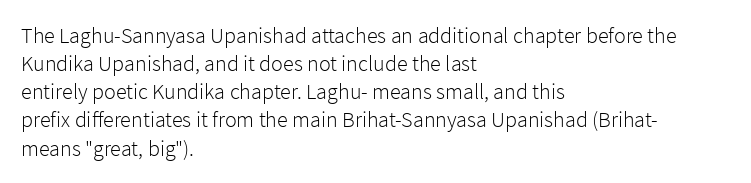
Normally led — the rows are evenly, conventionally spaced. Underlining? Definitely not there. The axis of the letterforms is exactly vertical. The passage is arranged the way most books set body copy — flush left. Default kerning and tracking; the words read as compact shapes.
